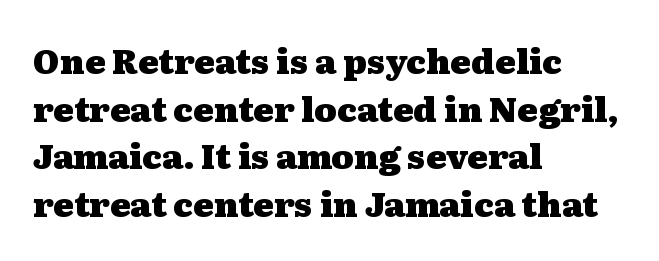
No italicization has been applied; the sample stays upright. Regarding serifs, this sample has them. Here the designer chose a conventional face with non-uniform glyph widths. Underline: absent. The letters are bold, with thick, heavy strokes.
